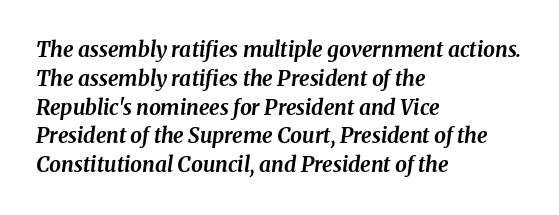
{"italic": "yes", "lean": "right", "slant_degrees": 8, "bold": "yes", "underline": "no", "align": "left", "line_spacing": "normal", "line_spacing_ratio": 1.37, "letter_spacing": "normal", "letter_spacing_em": 0.0, "glyph_px": 21}
